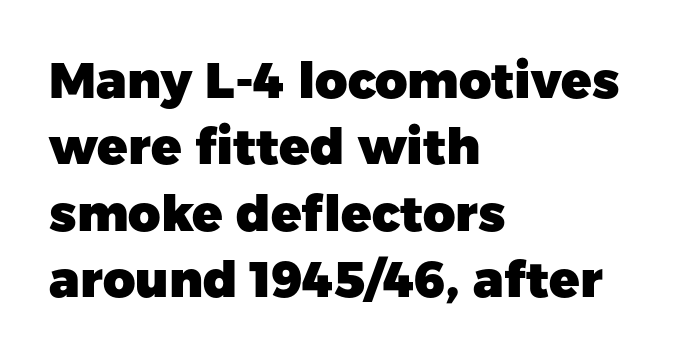
The image shows 50 px heavy sans-serif type, upright; set left-aligned, normal line spacing (1.33x), normal letter spacing, not underlined; low stroke contrast and a medium x-height.
